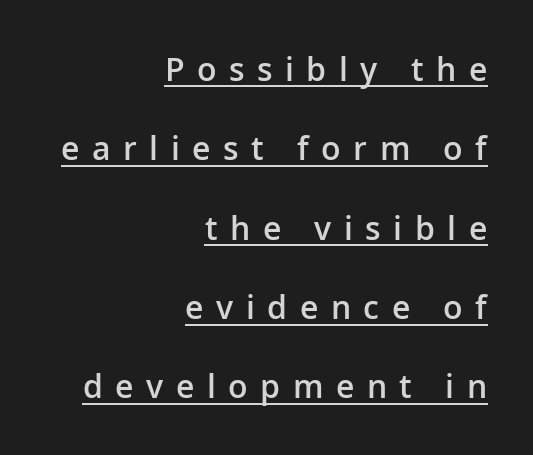
The image shows 32 px semibold sans-serif type, upright; set right-aligned, loose line spacing (2.48x), unusually wide letter spacing (+0.39 em), underlined; low stroke contrast and a medium x-height.
